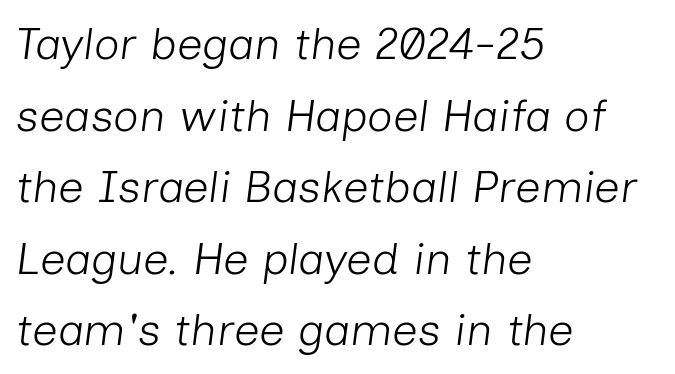
Q: Is the text bold? A: No.
Q: Is the text italic (slanted)? A: Yes, it leans right by about 7 degrees.
Q: Is the text underlined? A: No.
Q: How is the paragraph aligned? A: Left-aligned.
Q: Is the spacing between letters normal or unusually wide? A: Normal.
Q: Is the spacing between lines tight, normal or loose? A: Normal.
Q: Width (condensed, normal, or wide)? A: Normal.
Q: Stroke contrast? A: Low.
Q: x-height? A: Medium.
Q: Monospaced? A: No.
